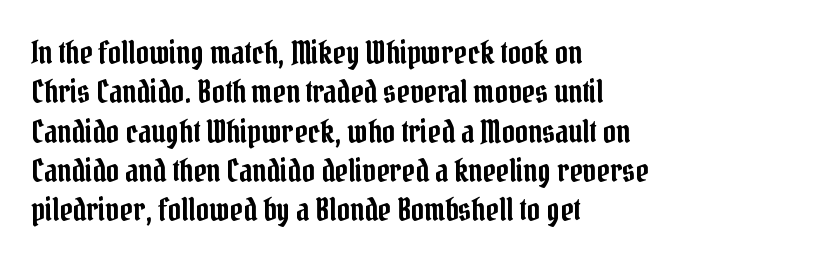
The image shows 32 px condensed serif type, upright; set left-aligned, line spacing 1.23x, normal letter spacing, not underlined; low stroke contrast and a medium x-height.
